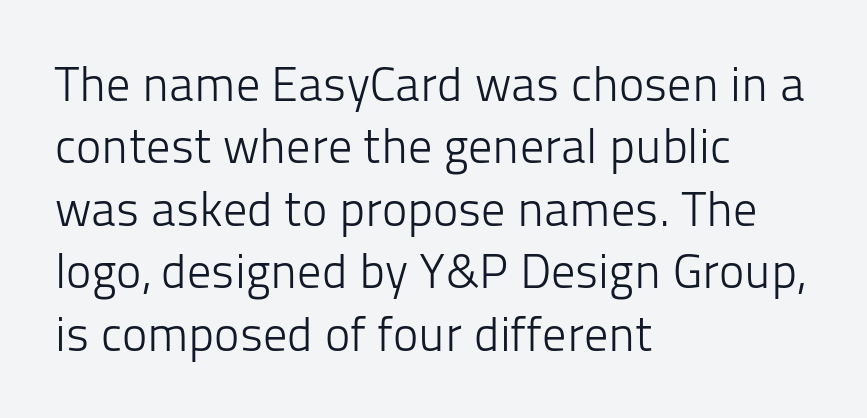
Nothing unusual about the tracking: characters are spaced as the font intends. Note: no serifs on the glyphs. The lines sit at an ordinary, default distance from one another. In CSS terms this would be text-align: left. The face used here is proportionally spaced, like ordinary book or web type.
